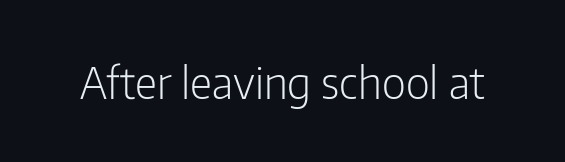
Q: Is the text bold? A: No.
Q: Is the text italic (slanted)? A: No, it is upright.
Q: Is the typeface a serif or a sans-serif typeface? A: Sans-serif.
Q: Is the text underlined? A: No.
Q: Is the spacing between letters normal or unusually wide? A: Normal.
Q: Width (condensed, normal, or wide)? A: Condensed.
Q: Stroke contrast? A: Low.
Q: x-height? A: Medium.
Q: Monospaced? A: No.
